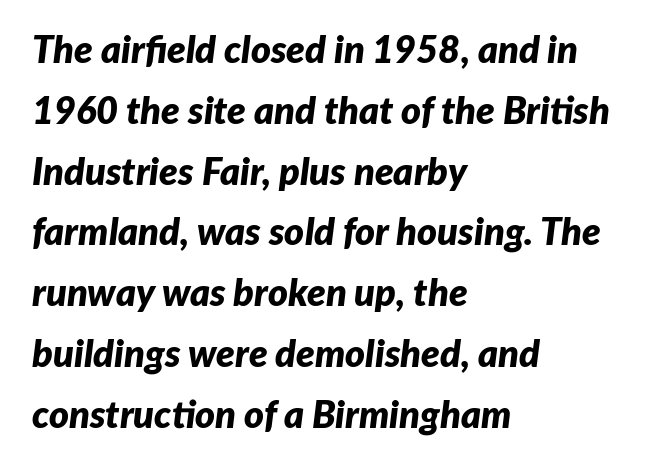
Only glyphs here, with clear space below each row. Students, this is bold: see how much ink each stroke carries. It's the slanting kind of type. The typesetter chose a ragged-right arrangement here. Note the varied advance widths — an 'i' is clearly narrower than an 'm'. Tracking here is standard; glyphs follow each other at the usual distance.
